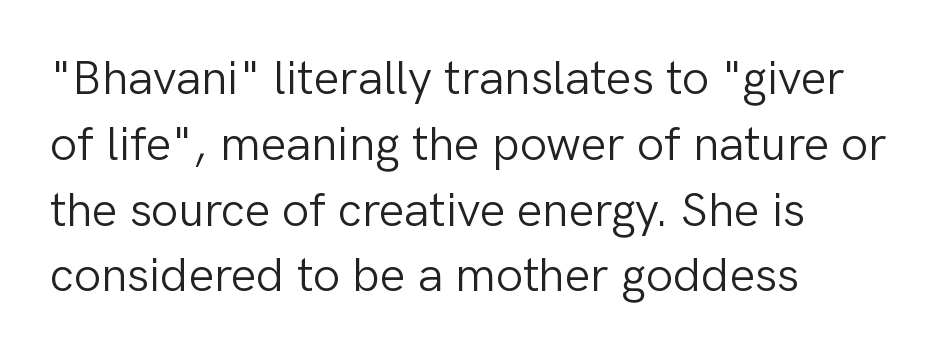
The image shows 48 px light sans-serif type, upright; set left-aligned, normal line spacing (1.37x), normal letter spacing, not underlined; low stroke contrast and a medium x-height.
